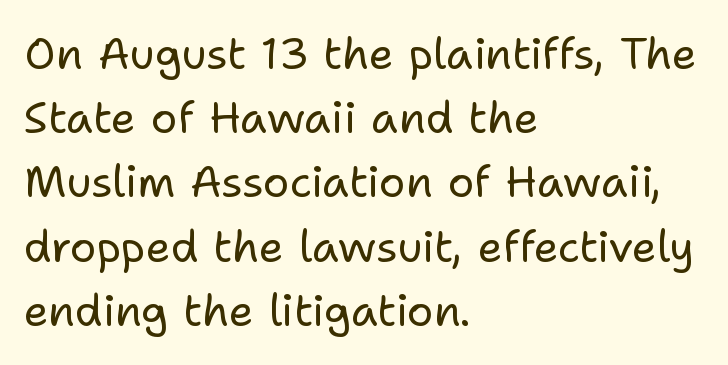
Is the type heavy? It reads as light-to-regular instead. Clear beneath every line of the passage. Caption: standard tracking, unaltered. The letters stand upright; this is a roman face.
